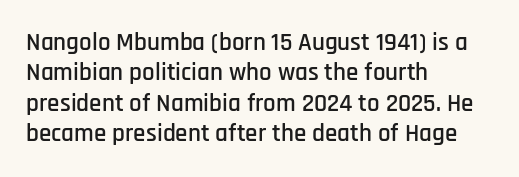
The typography opts for an upright posture over an oblique one. The letterforms sit shoulder to shoulder at normal distance. Compared with a centered layout, this one pins lines to the left instead. Descenders are the only things crossing below the line.
